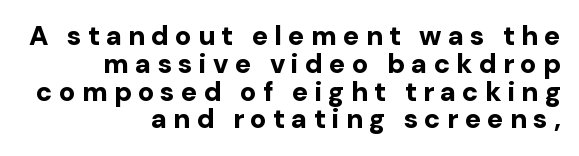
The image shows 27 px bold type, upright; set right-aligned, tight line spacing (1.03x), unusually wide letter spacing (+0.23 em), not underlined.
